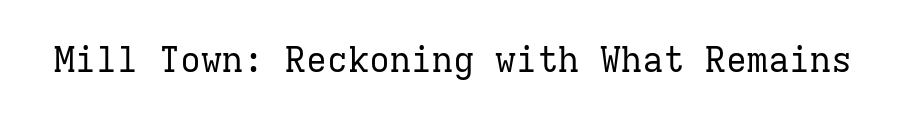
Q: Is the text bold? A: No.
Q: Is the text italic (slanted)? A: No, it is upright.
Q: Is the typeface a serif or a sans-serif typeface? A: Serif.
Q: Is the text underlined? A: No.
Q: Is the spacing between letters normal or unusually wide? A: Normal.
Q: Width (condensed, normal, or wide)? A: Normal.
Q: Stroke contrast? A: Low.
Q: x-height? A: Medium.
Q: Monospaced? A: Yes.
